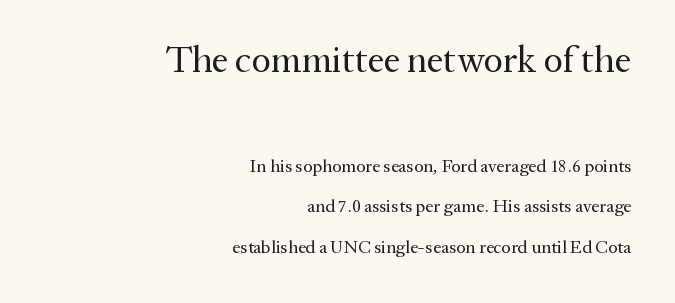
The image shows 37 px regular-weight serif type, upright; set right-aligned, loose line spacing (2.27x), normal letter spacing, not underlined; the first (top) block is 2.06x larger; medium stroke contrast and a medium x-height.
